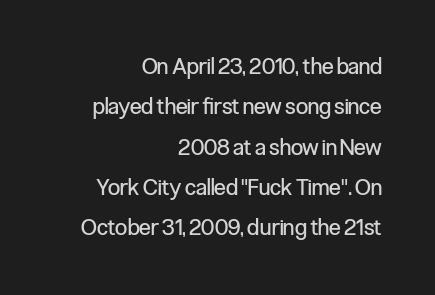
The image shows 22 px text type, upright; set right-aligned, line spacing 1.83x, normal letter spacing, not underlined.
